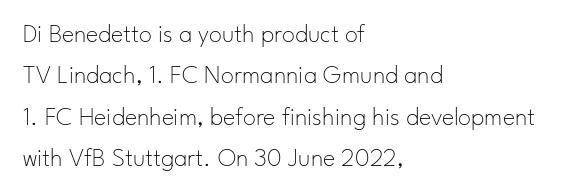
{"italic": "no", "bold": "no", "underline": "no", "align": "left", "line_spacing": "normal", "line_spacing_ratio": 1.59, "letter_spacing": "normal", "letter_spacing_em": 0.0, "glyph_px": 26}
